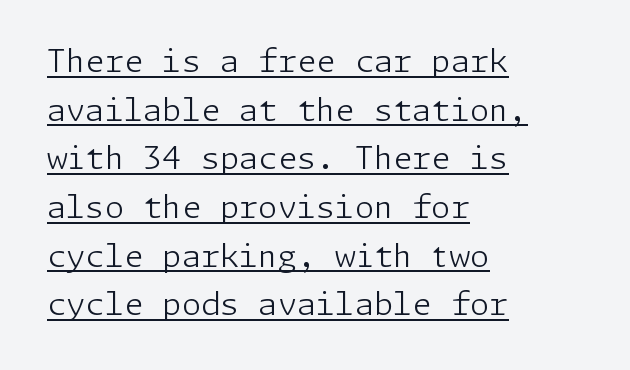
Q: Is the text bold? A: No.
Q: Is the text italic (slanted)? A: No, it is upright.
Q: Is the typeface a serif or a sans-serif typeface? A: Sans-serif.
Q: Is the text underlined? A: Yes.
Q: How is the paragraph aligned? A: Left-aligned.
Q: Is the spacing between letters normal or unusually wide? A: Normal.
Q: Is the spacing between lines tight, normal or loose? A: Normal.
Q: Width (condensed, normal, or wide)? A: Normal.
Q: Stroke contrast? A: Low.
Q: x-height? A: Medium.
